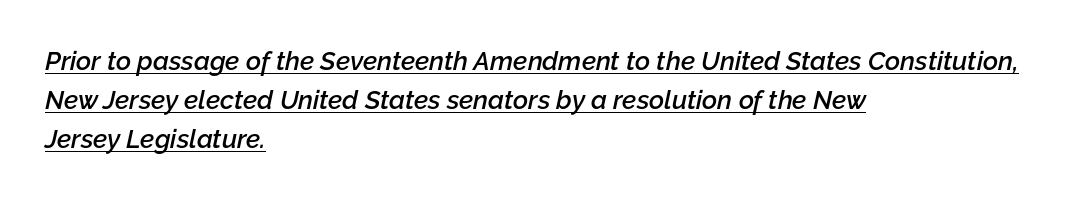
Underlining? Definitely there. I'd describe the lettering as semibold — firm but not a full bold. Honestly, the letter spacing is just normal — you wouldn't notice it. The rag falls on the right side of this text block.
